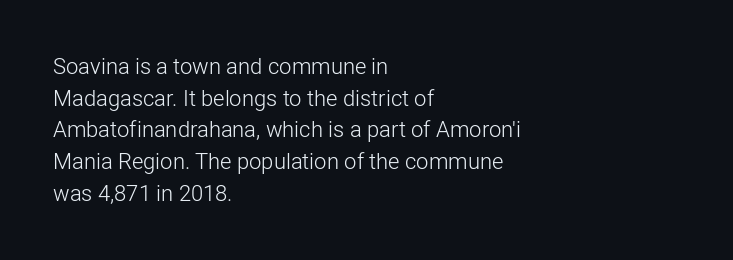
{"italic": "no", "bold": "no", "underline": "no", "align": "left", "line_spacing": "normal", "line_spacing_ratio": 1.44, "letter_spacing": "normal", "letter_spacing_em": 0.0, "glyph_px": 22}
